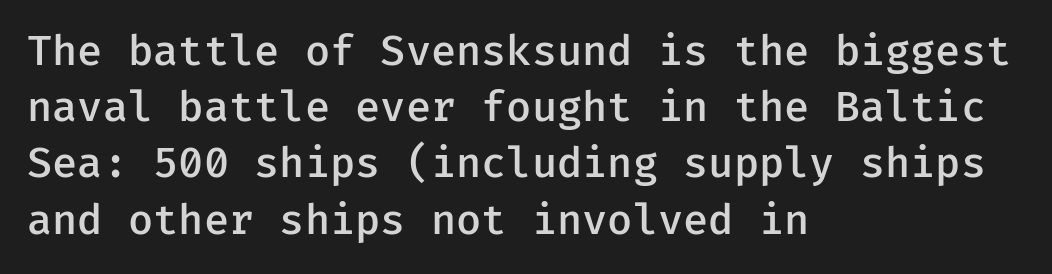
The image shows 41 px semibold sans-serif type, upright, monospaced; set left-aligned, normal line spacing (1.37x), normal letter spacing, not underlined; low stroke contrast and a medium x-height.
